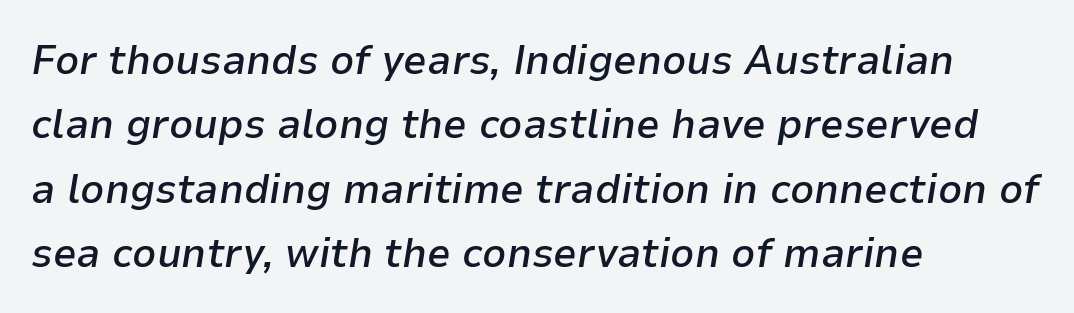
{"italic": "yes", "lean": "right", "slant_degrees": 9, "bold": "semi", "weight": "semibold", "width": "normal", "stroke_contrast": "low", "x_height": "medium", "monospaced": "no", "underline": "no", "align": "left", "line_spacing": "normal", "line_spacing_ratio": 1.53, "letter_spacing": "normal", "letter_spacing_em": 0.0, "glyph_px": 42}
